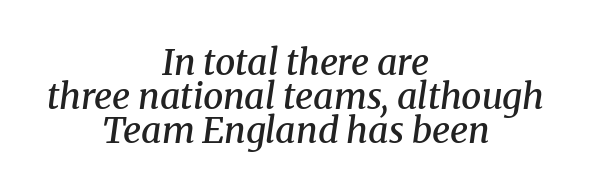
Q: Is the text bold? A: Semi-bold.
Q: Is the text italic (slanted)? A: Yes, it leans right by about 8 degrees.
Q: Is the typeface a serif or a sans-serif typeface? A: Serif.
Q: Is the text underlined? A: No.
Q: How is the paragraph aligned? A: Centered.
Q: Is the spacing between letters normal or unusually wide? A: Normal.
Q: Is the spacing between lines tight, normal or loose? A: Tight.
Q: Width (condensed, normal, or wide)? A: Normal.
Q: Stroke contrast? A: Medium.
Q: x-height? A: Medium.
Q: Monospaced? A: No.
